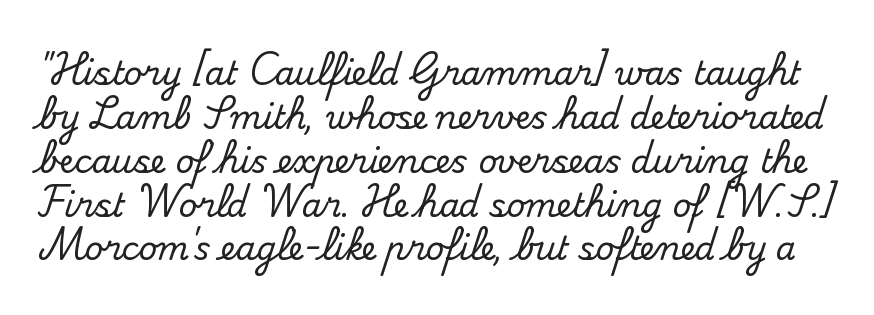
Q: Is the text italic (slanted)? A: Yes.
Q: Is the text underlined? A: No.
Q: Is the spacing between letters normal or unusually wide? A: Normal.
Q: Is the spacing between lines tight, normal or loose? A: Normal.
Q: Width (condensed, normal, or wide)? A: Normal.
Q: Stroke contrast? A: Medium.
Q: x-height? A: Small.
Q: Monospaced? A: No.
